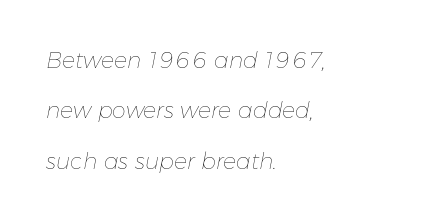
Widely set lines give the paragraph a tall, airy silhouette. Slant detected: the letters are inclined. This reads as an unemphasized weight, regular at the heaviest. If you drew a ruler down the left edge, every line would touch it. Any mark beneath the type? The region is blank.
